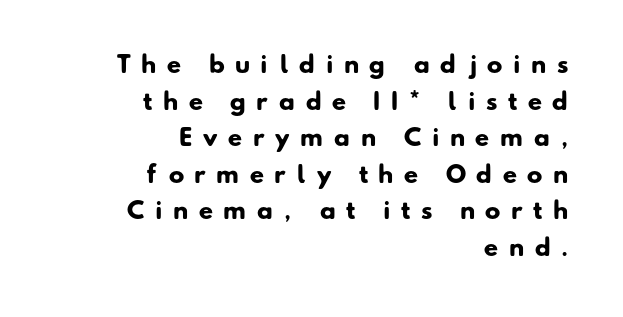
Q: Is the text bold? A: Yes.
Q: Is the text underlined? A: No.
Q: How is the paragraph aligned? A: Right-aligned.
Q: Is the spacing between letters normal or unusually wide? A: Unusually wide.
Q: Is the spacing between lines tight, normal or loose? A: Normal.
